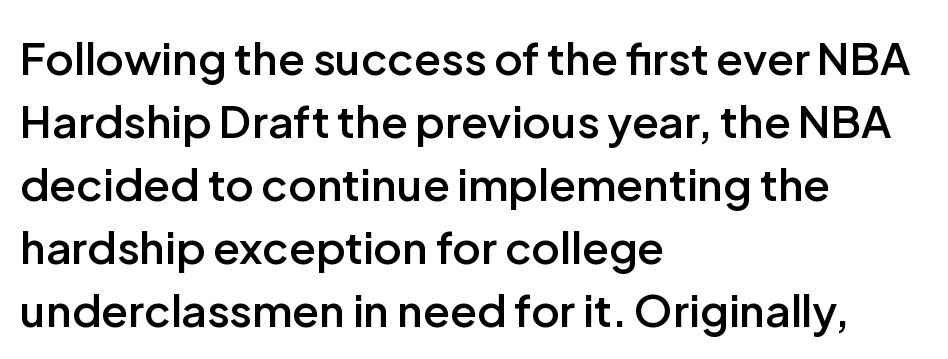
{"serif": "no", "italic": "no", "bold": "semi", "weight": "semibold", "width": "normal", "stroke_contrast": "low", "x_height": "medium", "monospaced": "no", "underline": "no", "align": "left", "line_spacing": "normal", "line_spacing_ratio": 1.43, "letter_spacing": "normal", "letter_spacing_em": 0.0, "glyph_px": 44}
